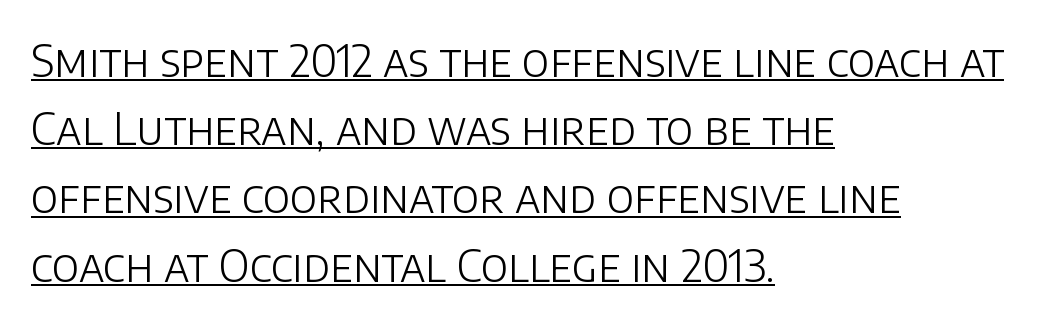
{"serif": "no", "italic": "no", "bold": "no", "weight": "light", "width": "normal", "stroke_contrast": "low", "x_height": "large", "monospaced": "no", "underline": "yes", "align": "left", "line_spacing": "normal", "line_spacing_ratio": 1.55, "letter_spacing": "normal", "letter_spacing_em": 0.0, "glyph_px": 44}
